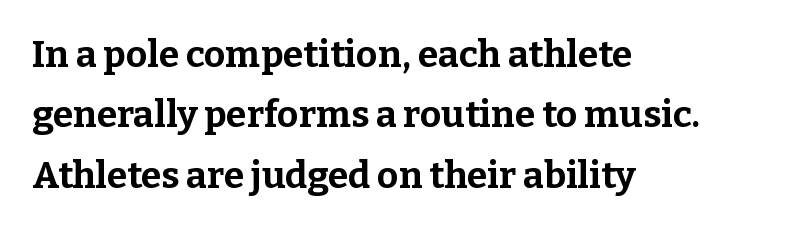
The image shows 37 px bold serif type, upright; set left-aligned, normal line spacing (1.63x), normal letter spacing, not underlined; low stroke contrast and a medium x-height.
